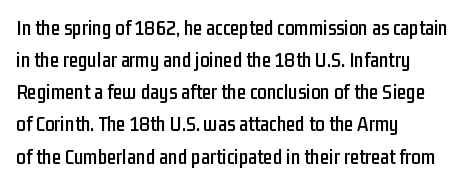
Q: Is the text italic (slanted)? A: No, it is upright.
Q: Is the text underlined? A: No.
Q: How is the paragraph aligned? A: Left-aligned.
Q: Is the spacing between letters normal or unusually wide? A: Normal.
Q: Is the spacing between lines tight, normal or loose? A: Normal.
